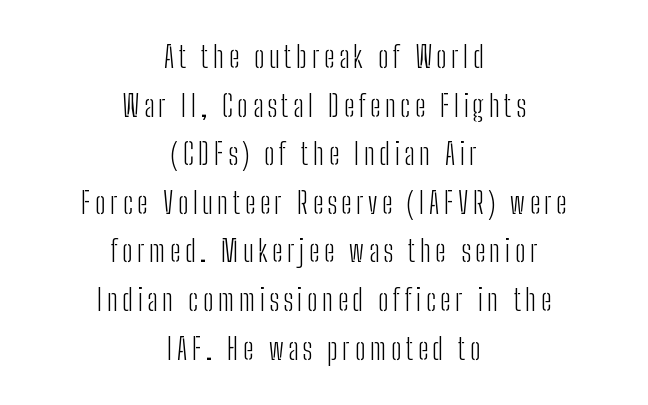
Q: Is the text bold? A: No.
Q: Is the text italic (slanted)? A: No, it is upright.
Q: Is the typeface a serif or a sans-serif typeface? A: Sans-serif.
Q: Is the text underlined? A: No.
Q: How is the paragraph aligned? A: Centered.
Q: Is the spacing between lines tight, normal or loose? A: Normal.
Q: Width (condensed, normal, or wide)? A: Condensed.
Q: Stroke contrast? A: Low.
Q: x-height? A: Medium.
Q: Monospaced? A: No.
